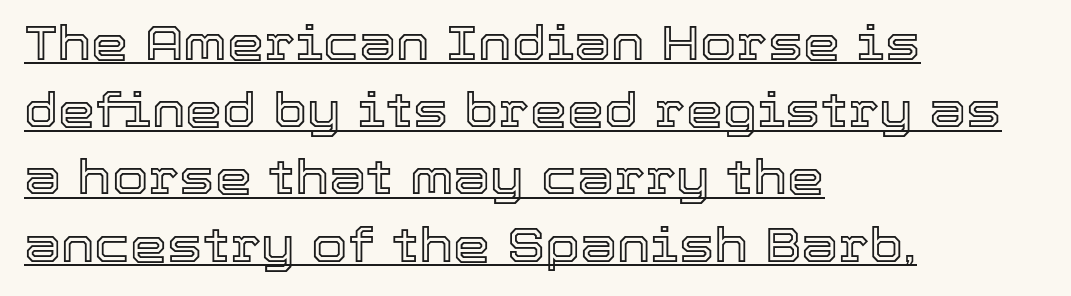
Every word sits above its own underline. Ascenders rise straight up at ninety degrees. Short and long lines alike share a common starting point at left. This block has exactly the height ordinary leading produces.
